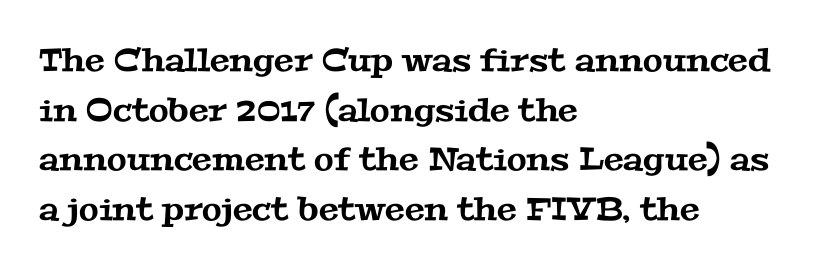
Q: Is the typeface a serif or a sans-serif typeface? A: Serif.
Q: Is the text underlined? A: No.
Q: How is the paragraph aligned? A: Left-aligned.
Q: Is the spacing between letters normal or unusually wide? A: Normal.
Q: Is the spacing between lines tight, normal or loose? A: Normal.
Q: Width (condensed, normal, or wide)? A: Wide.
Q: Stroke contrast? A: Medium.
Q: x-height? A: Medium.
Q: Monospaced? A: No.
